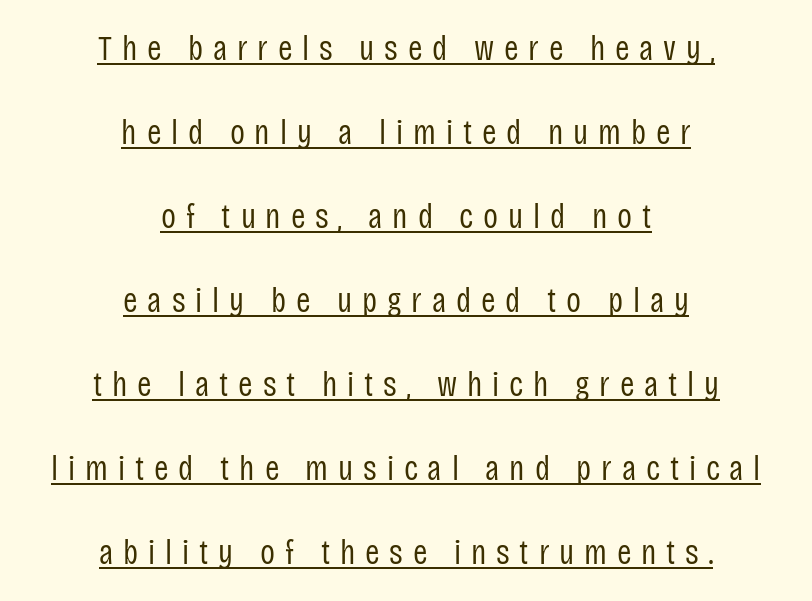
The image shows 35 px regular-weight, condensed sans-serif type, upright; set centered, loose line spacing (2.4x), unusually wide letter spacing (+0.28 em), underlined; low stroke contrast and a large x-height.
